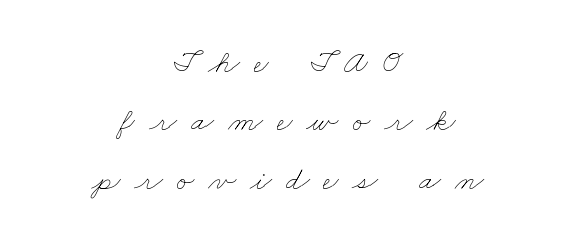
Q: Is the text bold? A: No.
Q: Is the text underlined? A: No.
Q: How is the paragraph aligned? A: Centered.
Q: Is the spacing between letters normal or unusually wide? A: Unusually wide.
Q: Width (condensed, normal, or wide)? A: Wide.
Q: Stroke contrast? A: Low.
Q: x-height? A: Small.
Q: Monospaced? A: No.
